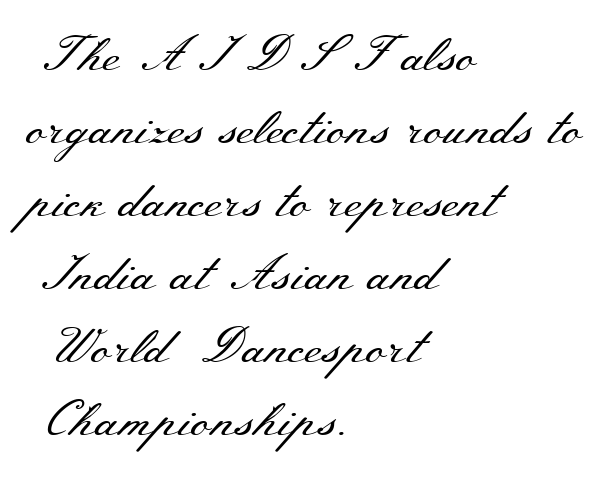
{"serif": "yes", "bold": "no", "weight": "regular", "width": "wide", "stroke_contrast": "medium", "x_height": "small", "monospaced": "no", "underline": "no", "align": "left", "line_spacing": "normal", "line_spacing_ratio": 1.49, "letter_spacing": "normal", "letter_spacing_em": 0.0, "glyph_px": 49}
